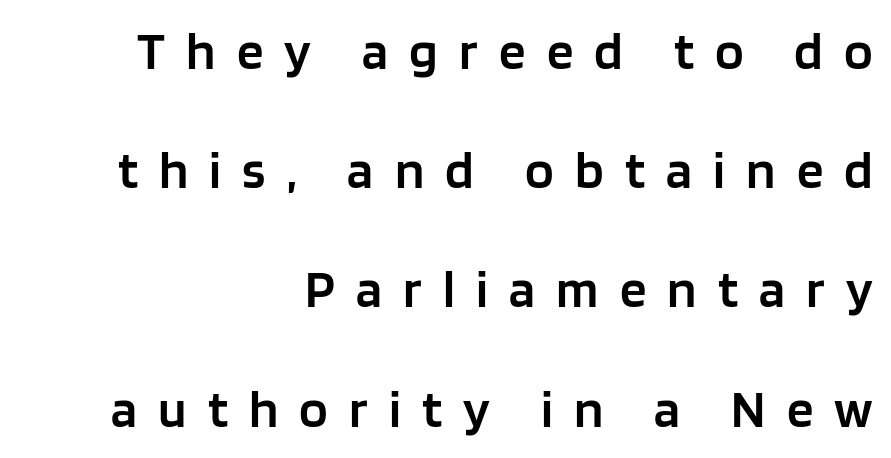
Q: Is the text bold? A: Semi-bold.
Q: Is the text italic (slanted)? A: No, it is upright.
Q: Is the typeface a serif or a sans-serif typeface? A: Sans-serif.
Q: Is the text underlined? A: No.
Q: How is the paragraph aligned? A: Right-aligned.
Q: Is the spacing between letters normal or unusually wide? A: Unusually wide.
Q: Is the spacing between lines tight, normal or loose? A: Loose.
Q: Width (condensed, normal, or wide)? A: Normal.
Q: Stroke contrast? A: Low.
Q: x-height? A: Large.
Q: Monospaced? A: No.
